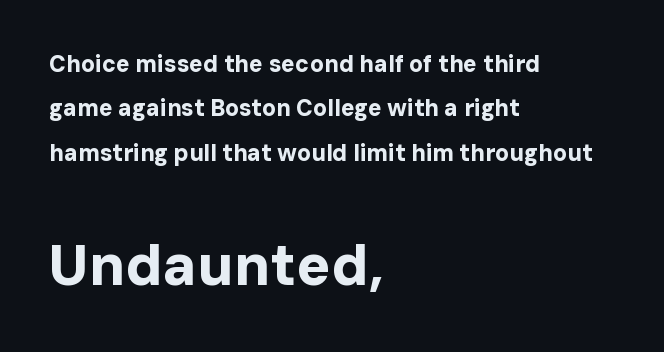
Q: Is the text bold? A: Yes.
Q: Is the text italic (slanted)? A: No, it is upright.
Q: Is the typeface a serif or a sans-serif typeface? A: Sans-serif.
Q: Is the text underlined? A: No.
Q: How is the paragraph aligned? A: Left-aligned.
Q: Is the spacing between letters normal or unusually wide? A: Normal.
Q: Is the spacing between lines tight, normal or loose? A: Loose.
Q: Which block of text is set in a larger size, the first (top) or the second (bottom)? A: The second (bottom) one.
Q: Width (condensed, normal, or wide)? A: Normal.
Q: Stroke contrast? A: Low.
Q: x-height? A: Medium.
Q: Monospaced? A: No.
